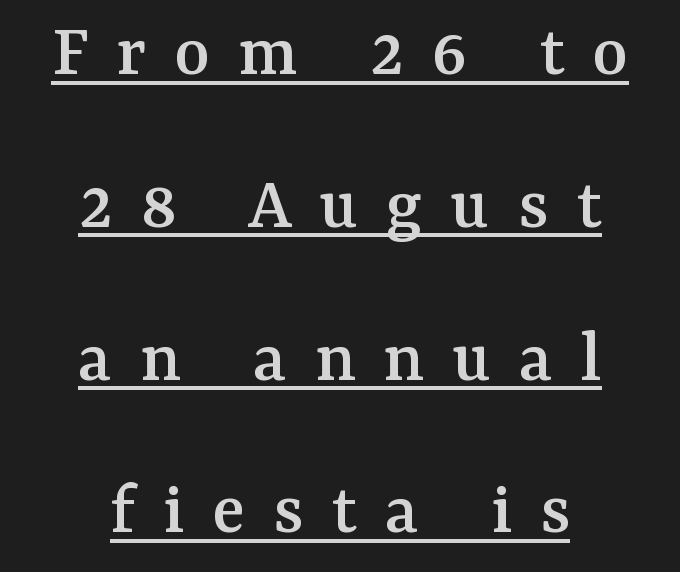
Old-style or modern, the face here clearly has serifs. A roman cut, with each character standing at attention. Proportional: the letters do not fall into vertical columns. Underlined type. Glyph-to-glyph distance is far greater than everyday printed text.
